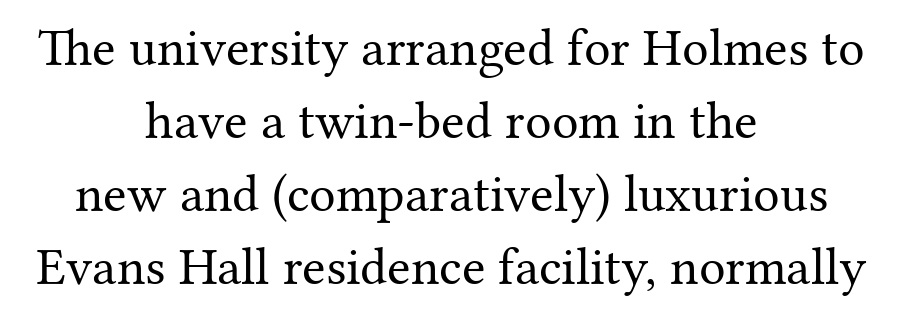
{"serif": "yes", "italic": "no", "bold": "no", "weight": "regular", "width": "normal", "stroke_contrast": "medium", "x_height": "medium", "monospaced": "no", "underline": "no", "align": "center", "line_spacing": "normal", "line_spacing_ratio": 1.38, "letter_spacing": "normal", "letter_spacing_em": 0.0, "glyph_px": 53}
